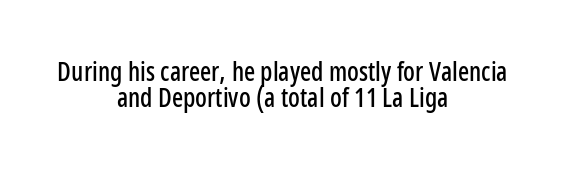
{"italic": "no", "underline": "no", "align": "center", "line_spacing": "tight", "line_spacing_ratio": 1.01, "letter_spacing": "normal", "letter_spacing_em": 0.0, "glyph_px": 26}
